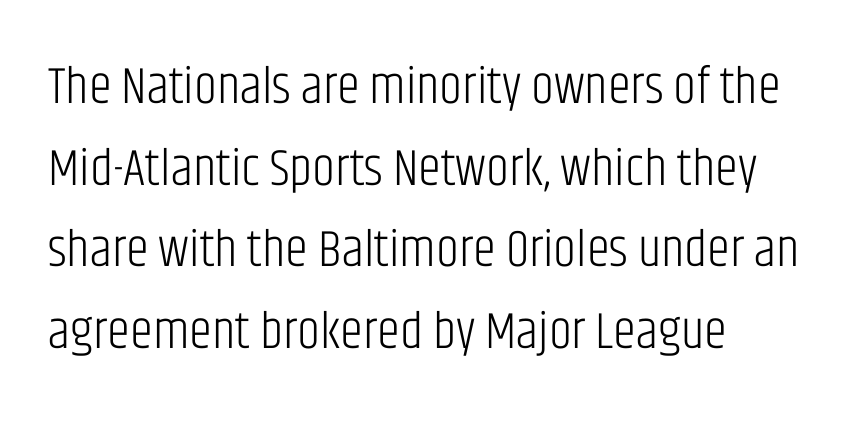
Here the glyphs are tracked normally, forming tight word shapes. Is there much room between lines? A standard amount, neither cramped nor airy. These lines are set flush left with a ragged right edge. Stems and bowls with no extra thickness — not bold.
